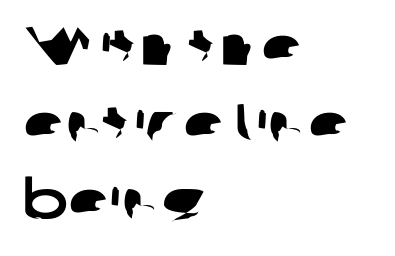
The image shows 54 px wide sans-serif type; set left-aligned, normal line spacing (1.43x), normal letter spacing, not underlined; low stroke contrast and a medium x-height.
